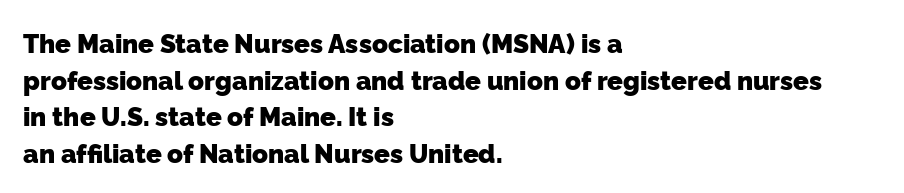
{"bold": "yes", "underline": "no", "align": "left", "line_spacing": "normal", "line_spacing_ratio": 1.41, "letter_spacing": "normal", "letter_spacing_em": 0.0, "glyph_px": 26}
